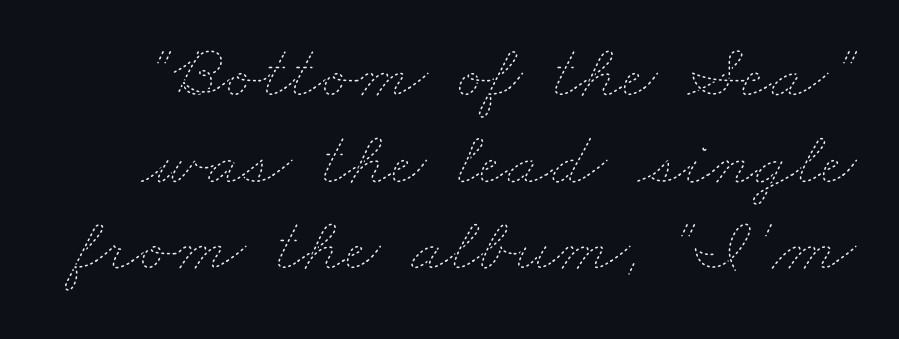
Q: Is the text bold? A: No.
Q: Is the text underlined? A: No.
Q: Is the spacing between letters normal or unusually wide? A: Normal.
Q: Is the spacing between lines tight, normal or loose? A: Tight.
Q: Width (condensed, normal, or wide)? A: Wide.
Q: Stroke contrast? A: Low.
Q: x-height? A: Small.
Q: Monospaced? A: No.
